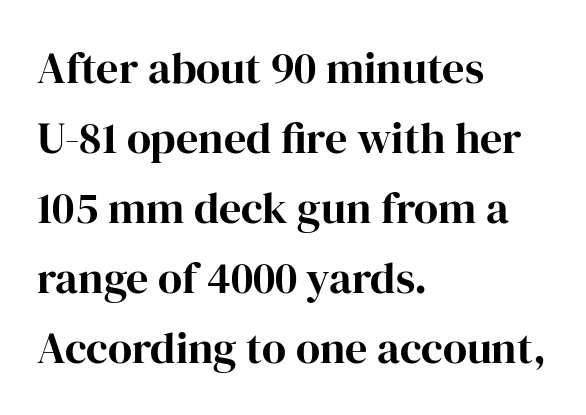
Regular leading. The letters stand upright; this is a roman face. Think of a printed novel: that variable character pitch is what you see here. Compared with a centered layout, this one pins lines to the left instead.
